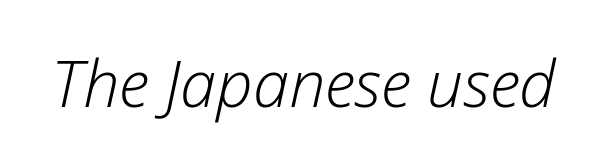
{"italic": "yes", "lean": "right", "slant_degrees": 12, "bold": "no", "weight": "light", "width": "normal", "stroke_contrast": "low", "x_height": "medium", "monospaced": "no", "underline": "no", "letter_spacing": "normal", "letter_spacing_em": 0.0, "glyph_px": 65}
